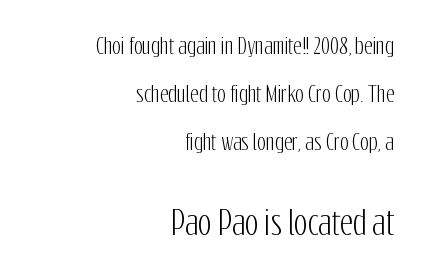
The image shows 32 px condensed sans-serif type, upright; set right-aligned, loose line spacing (2.29x), normal letter spacing, not underlined; the second (bottom) block is 1.52x larger; low stroke contrast and a medium x-height.
